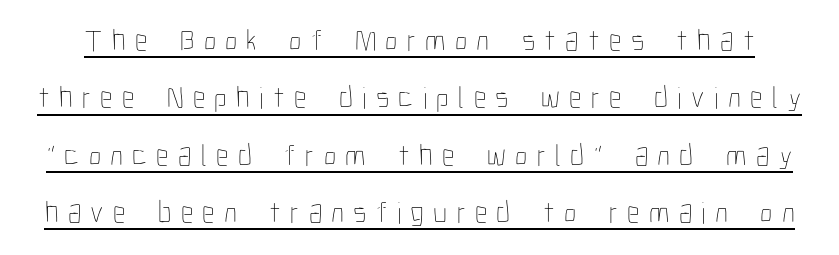
{"italic": "no", "bold": "no", "weight": "thin", "width": "condensed", "stroke_contrast": "low", "x_height": "medium", "monospaced": "no", "underline": "yes", "line_spacing_ratio": 1.85, "letter_spacing": "wide", "letter_spacing_em": 0.3, "glyph_px": 31}
